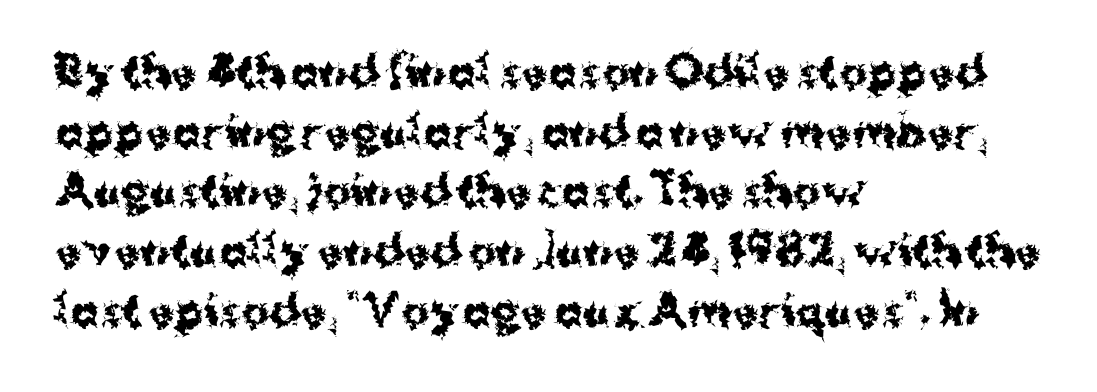
Q: Is the text bold? A: Yes.
Q: Is the text italic (slanted)? A: No, it is upright.
Q: Is the typeface a serif or a sans-serif typeface? A: Sans-serif.
Q: Is the text underlined? A: No.
Q: How is the paragraph aligned? A: Left-aligned.
Q: Is the spacing between letters normal or unusually wide? A: Normal.
Q: Is the spacing between lines tight, normal or loose? A: Normal.
Q: Width (condensed, normal, or wide)? A: Normal.
Q: Stroke contrast? A: Medium.
Q: x-height? A: Medium.
Q: Monospaced? A: No.
